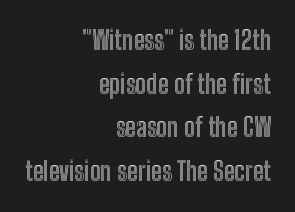
Every stem runs plumb, perpendicular to the baseline. The space directly below the letters is spotless. In CSS terms this would be text-align: right. Here the glyphs are tracked normally, forming tight word shapes.
